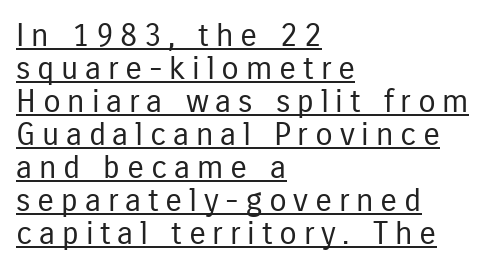
Posture: straight, roman, zero tilt. Looks like someone drew a line under every word here. One glance says dense: line gaps are narrower than usual. How are the letters spaced? Widely, with obvious added tracking.
